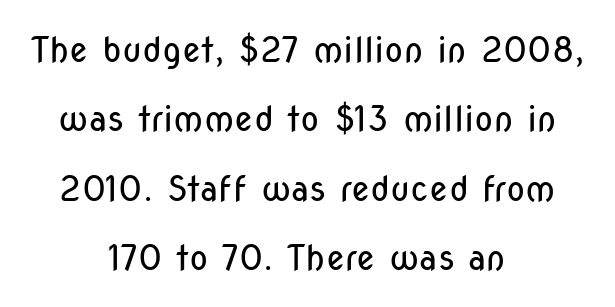
{"serif": "no", "italic": "no", "bold": "no", "weight": "regular", "width": "condensed", "stroke_contrast": "low", "x_height": "medium", "monospaced": "no", "underline": "no", "align": "center", "line_spacing": "loose", "line_spacing_ratio": 1.98, "letter_spacing": "normal", "letter_spacing_em": 0.0, "glyph_px": 35}
